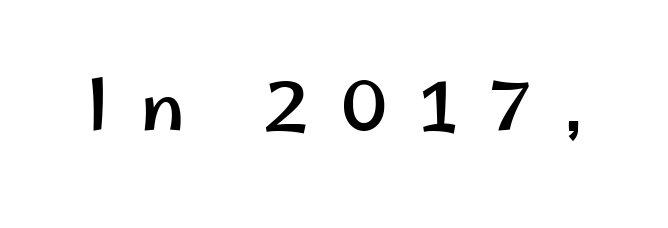
Q: Is the text italic (slanted)? A: No, it is upright.
Q: Is the typeface a serif or a sans-serif typeface? A: Sans-serif.
Q: Is the text underlined? A: No.
Q: Is the spacing between letters normal or unusually wide? A: Unusually wide.
Q: Width (condensed, normal, or wide)? A: Wide.
Q: Stroke contrast? A: Low.
Q: x-height? A: Small.
Q: Monospaced? A: No.
